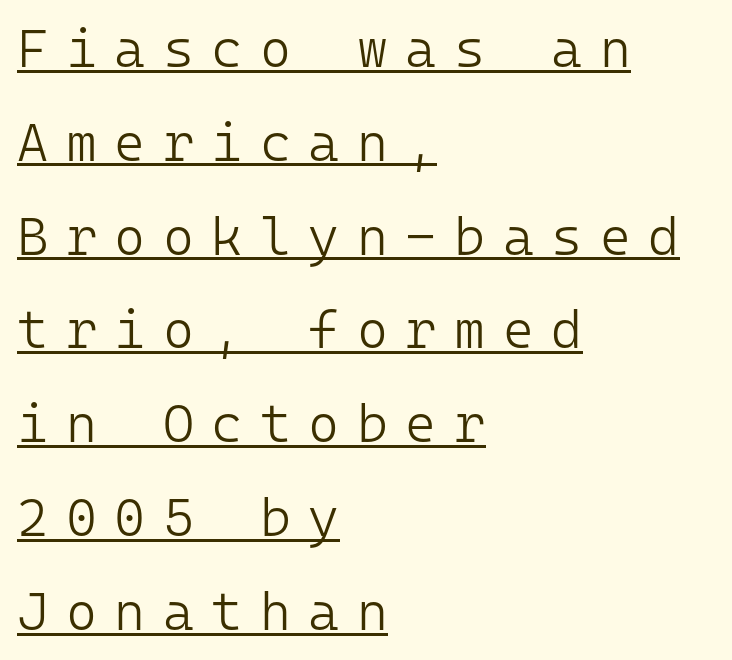
{"serif": "no", "italic": "no", "bold": "no", "weight": "light", "width": "normal", "stroke_contrast": "low", "x_height": "medium", "monospaced": "yes", "underline": "yes", "align": "left", "line_spacing_ratio": 1.77, "letter_spacing": "wide", "letter_spacing_em": 0.33, "glyph_px": 53}
